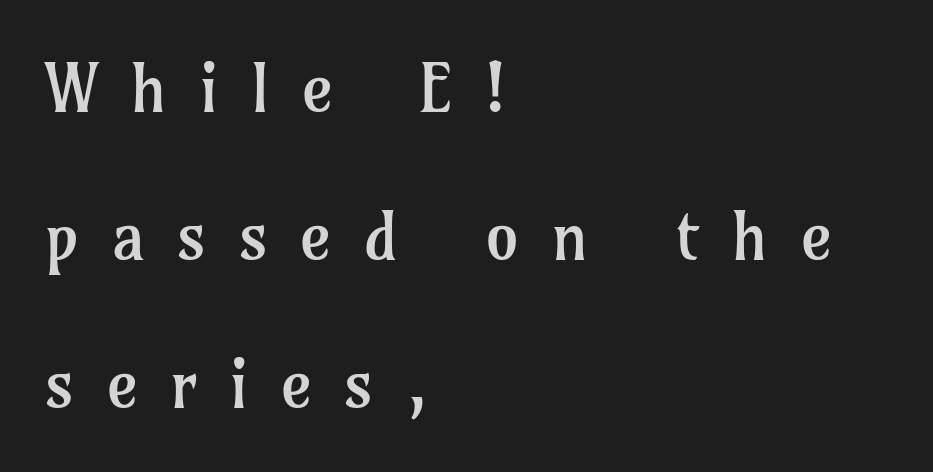
The image shows 67 px regular-weight serif type, upright; set left-aligned, loose line spacing (2.21x), unusually wide letter spacing (+0.48 em), not underlined; low stroke contrast and a medium x-height.
